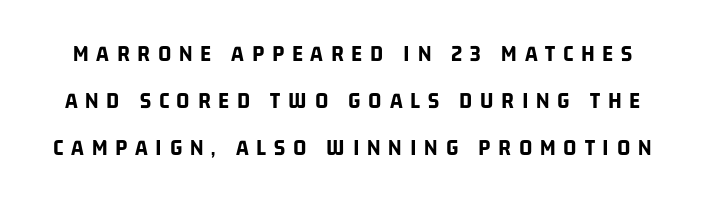
Q: Is the text bold? A: Yes.
Q: Is the text underlined? A: No.
Q: Is the spacing between letters normal or unusually wide? A: Unusually wide.
Q: Is the spacing between lines tight, normal or loose? A: Loose.
